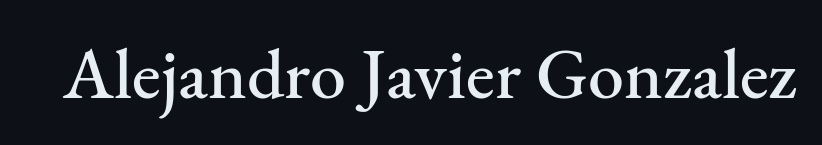
Observe the ordinary spacing: letters are neighbours, not strangers. Do the letters lean? They stand straight. The typeface chosen for these lines features serifs. The letters advance in unequal steps, a hallmark of proportional type.
